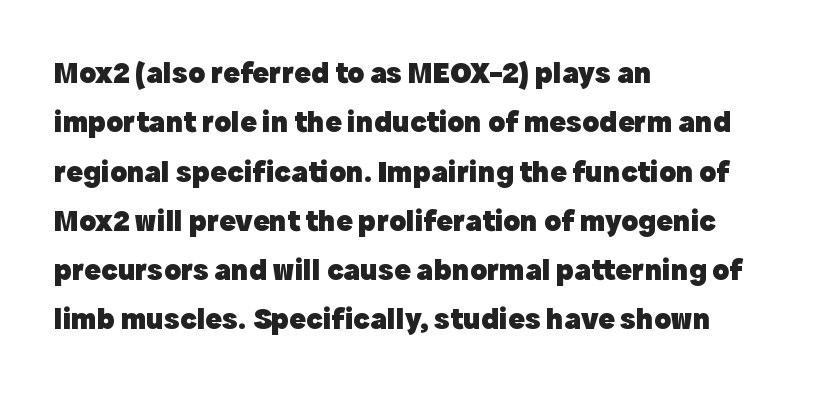
The rag falls on the right side of this text block. Regarding serifs, this sample does without them. Inter-character spacing is left at the font's built-in metrics. The lettering holds an erect, upright posture throughout. The letters advance in unequal steps, a hallmark of proportional type. Students, this is bold: see how much ink each stroke carries.
